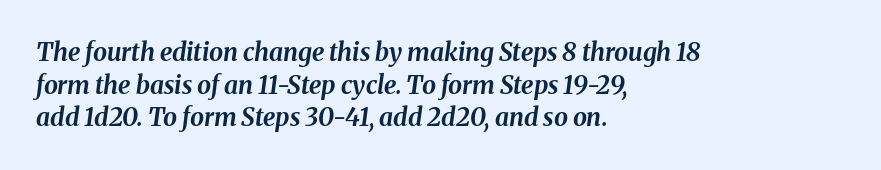
Q: Is the text bold? A: Yes.
Q: Is the text italic (slanted)? A: Yes, it leans right by about 8 degrees.
Q: Is the text underlined? A: No.
Q: How is the paragraph aligned? A: Left-aligned.
Q: Is the spacing between letters normal or unusually wide? A: Normal.
Q: Is the spacing between lines tight, normal or loose? A: Normal.
